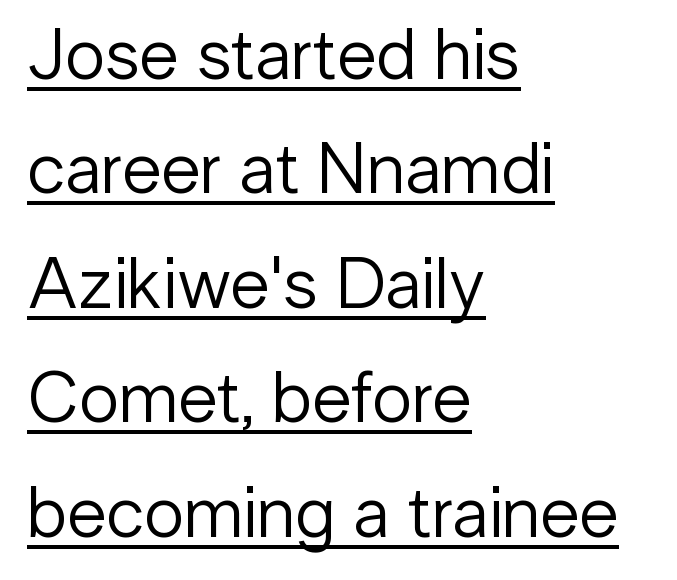
The image shows 72 px regular-weight sans-serif type, upright; set left-aligned, normal line spacing (1.59x), normal letter spacing, underlined; low stroke contrast and a medium x-height.
